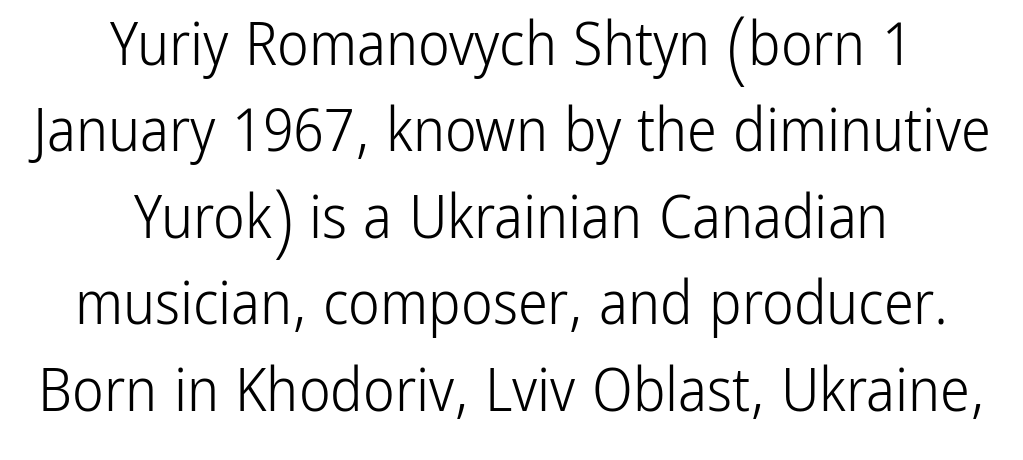
Line starts and ends both wander, symmetrically. Stroke thickness stays within the range of a standard reading face or lighter. A typesetter would mark this as roman, not italic. Words appear dense and cohesive because spacing is normal. Whoever set this chose a conventional vertical rhythm. Regarding serifs, this sample does without them.
